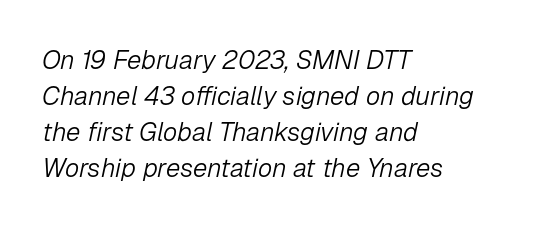
{"italic": "yes", "lean": "right", "slant_degrees": 12, "bold": "no", "underline": "no", "align": "left", "line_spacing": "normal", "line_spacing_ratio": 1.38, "letter_spacing": "normal", "letter_spacing_em": 0.0, "glyph_px": 26}
